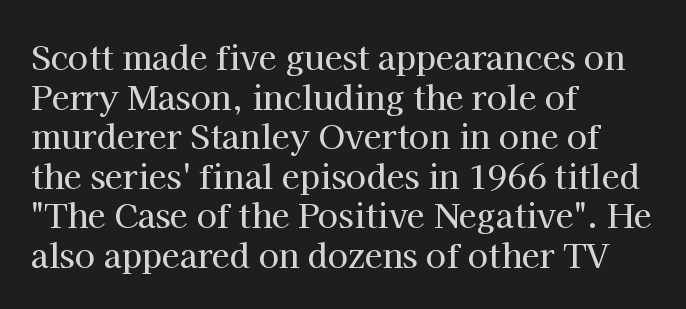
{"serif": "yes", "italic": "no", "width": "normal", "stroke_contrast": "high", "x_height": "medium", "monospaced": "no", "underline": "no", "align": "left", "line_spacing_ratio": 1.2, "letter_spacing": "normal", "letter_spacing_em": 0.0, "glyph_px": 33}
